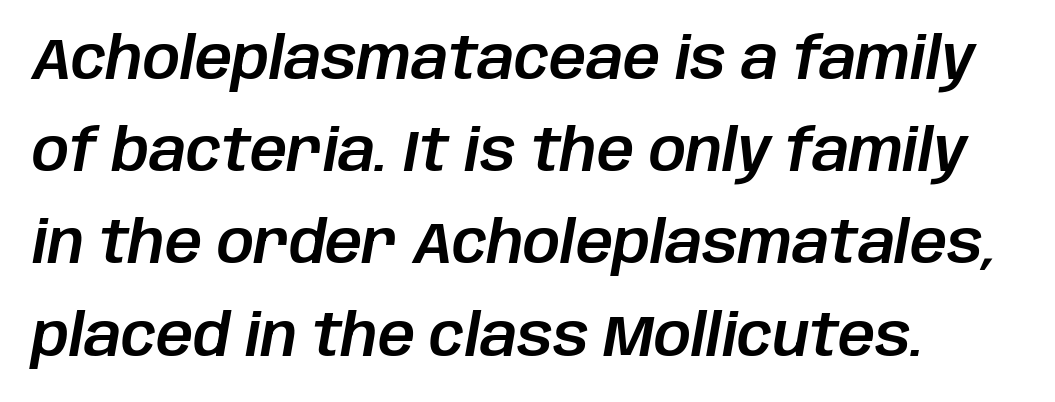
In terms of leading, this rendering sits right in the middle. Emphasis-style slanted type is in use. Character widths vary here, with narrow letters taking less room than wide ones. Default kerning and tracking; the words read as compact shapes. Has an underline been added? It has not.
